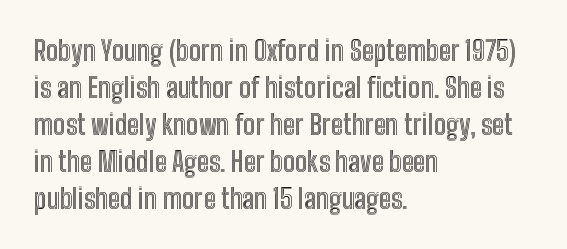
The image shows 27 px text type, upright; set left-aligned, normal line spacing (1.37x), normal letter spacing, not underlined.
